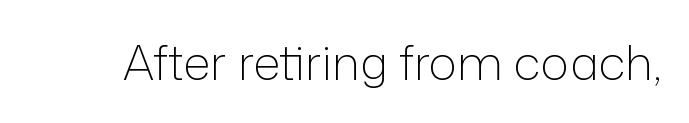
The image shows 48 px light sans-serif type, upright; set normal letter spacing, not underlined; low stroke contrast and a medium x-height.
